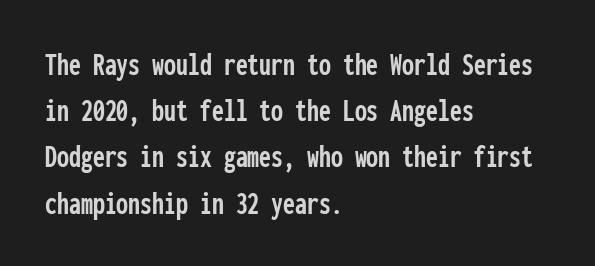
{"serif": "no", "italic": "no", "width": "condensed", "stroke_contrast": "low", "x_height": "medium", "monospaced": "yes", "underline": "no", "align": "left", "line_spacing": "normal", "line_spacing_ratio": 1.36, "letter_spacing": "normal", "letter_spacing_em": 0.0, "glyph_px": 34}
